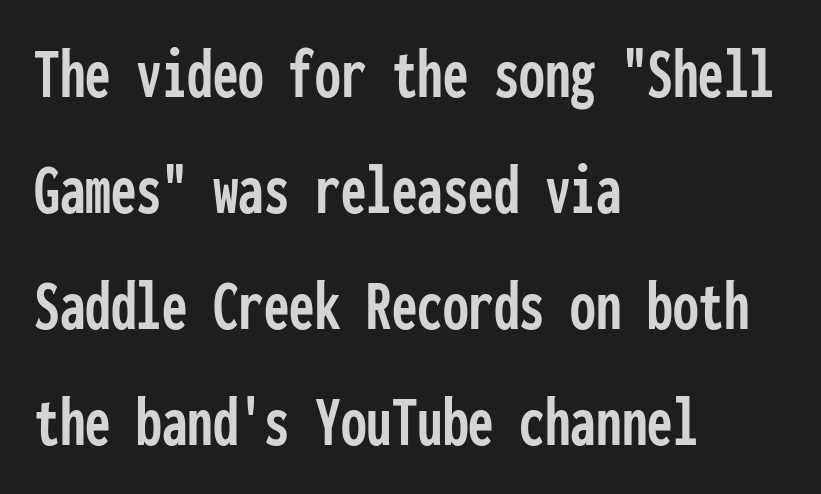
The image shows 73 px condensed sans-serif type, upright, monospaced; set left-aligned, normal line spacing (1.59x), normal letter spacing, not underlined; low stroke contrast and a medium x-height.
